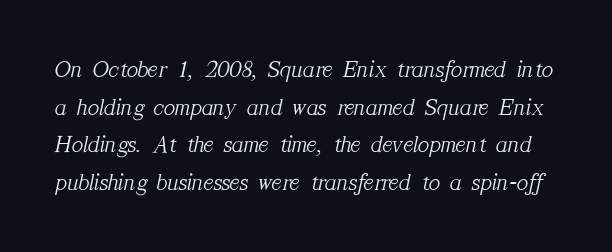
Q: Is the text bold? A: No.
Q: Is the text italic (slanted)? A: Yes, it leans right by about 12 degrees.
Q: Is the text underlined? A: No.
Q: Is the spacing between letters normal or unusually wide? A: Normal.
Q: Is the spacing between lines tight, normal or loose? A: Normal.
